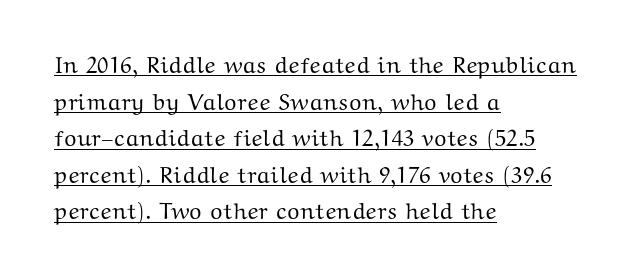
The image shows 23 px text type, upright; set left-aligned, normal line spacing (1.59x), normal letter spacing, underlined.
